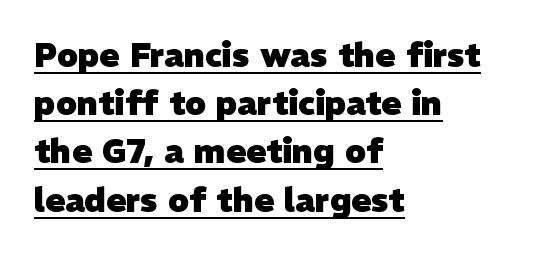
{"serif": "no", "bold": "yes", "weight": "heavy", "width": "normal", "stroke_contrast": "low", "x_height": "medium", "monospaced": "no", "underline": "yes", "align": "left", "line_spacing": "normal", "line_spacing_ratio": 1.46, "letter_spacing": "normal", "letter_spacing_em": 0.0, "glyph_px": 33}
